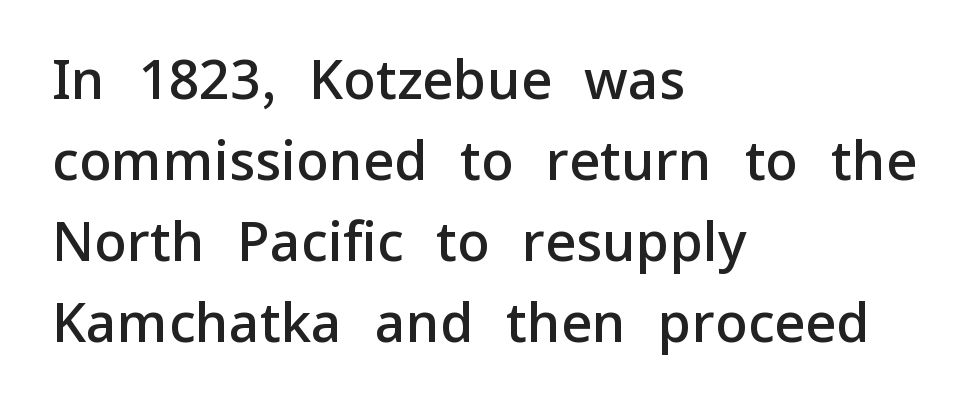
{"serif": "no", "italic": "no", "bold": "semi", "weight": "semibold", "width": "normal", "stroke_contrast": "low", "x_height": "medium", "monospaced": "no", "underline": "no", "align": "left", "line_spacing": "normal", "line_spacing_ratio": 1.5, "letter_spacing": "normal", "letter_spacing_em": 0.0, "glyph_px": 54}
